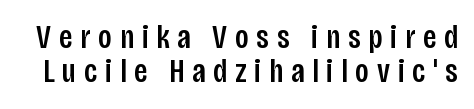
Glance below the letters and you will spot only blank space. The font family rendered here belongs to the sans-serif group. The letters advance in unequal steps, a hallmark of proportional type. Leading: reduced. Ordinary non-slanted type is in use. Students, note that the glyphs here are deliberately spaced far apart.
